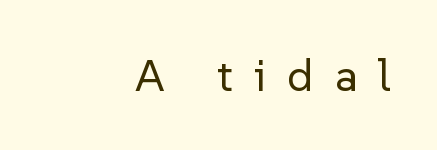
Display-style spreading of the glyphs; the letterfit is very open. Style check: upright. The ragged edge is on the left, which tells us the setting is flush right. The rendering uses natural spacing where letterforms have individual widths.
